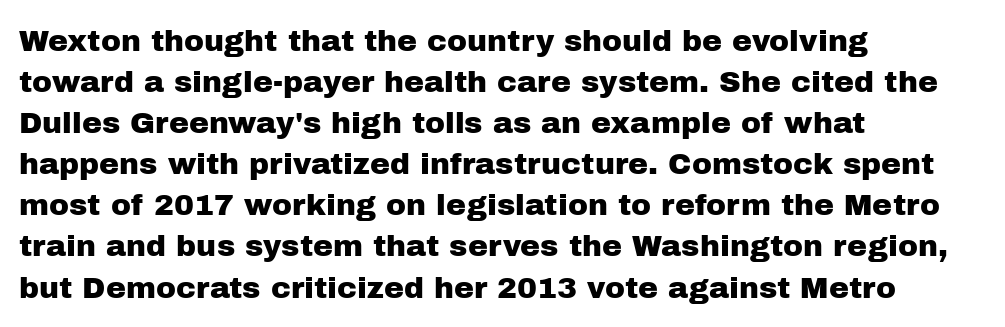
Q: Is the text italic (slanted)? A: No, it is upright.
Q: Is the typeface a serif or a sans-serif typeface? A: Sans-serif.
Q: Is the text underlined? A: No.
Q: How is the paragraph aligned? A: Left-aligned.
Q: Is the spacing between letters normal or unusually wide? A: Normal.
Q: Is the spacing between lines tight, normal or loose? A: Normal.
Q: Width (condensed, normal, or wide)? A: Normal.
Q: Stroke contrast? A: Low.
Q: x-height? A: Medium.
Q: Monospaced? A: No.
